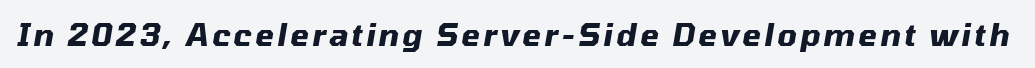
{"italic": "yes", "lean": "right", "slant_degrees": 10, "bold": "yes", "weight": "heavy", "width": "normal", "stroke_contrast": "medium", "x_height": "medium", "monospaced": "no", "underline": "no", "glyph_px": 30}
